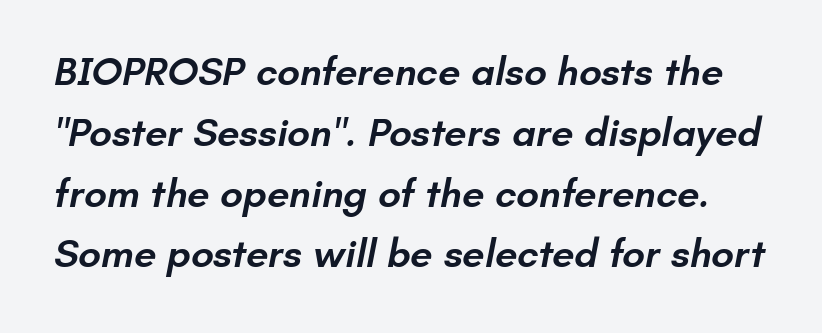
The image shows 40 px semibold sans-serif type; set normal line spacing (1.52x), normal letter spacing, not underlined; low stroke contrast and a small x-height.
